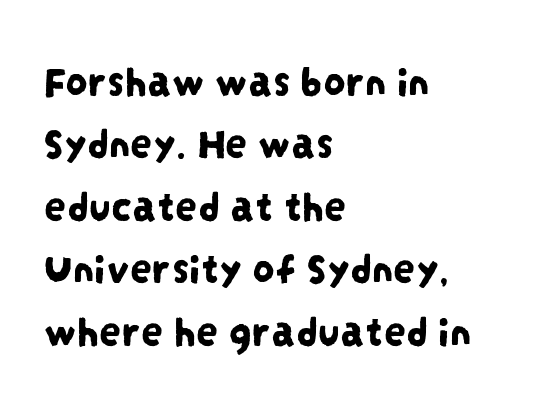
Proportional: the letters do not fall into vertical columns. Unlike a traditional serif, this face leaves its strokes unadorned. Regarding leading, the lines here are spaced in the standard way. Layout note: lines flush left. The letters sit at their default tracking, neither squeezed nor spread. Words float on clear page, feet unadorned.
